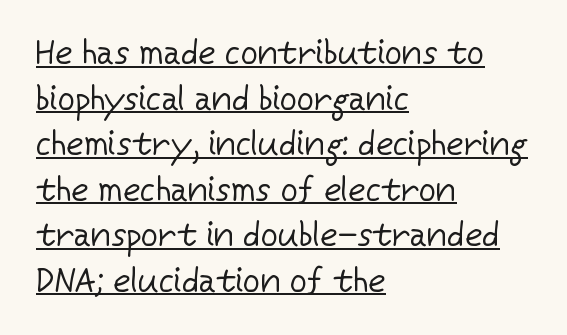
The image shows 34 px regular-weight sans-serif type, upright; set left-aligned, normal line spacing (1.34x), normal letter spacing, underlined; low stroke contrast and a medium x-height.
